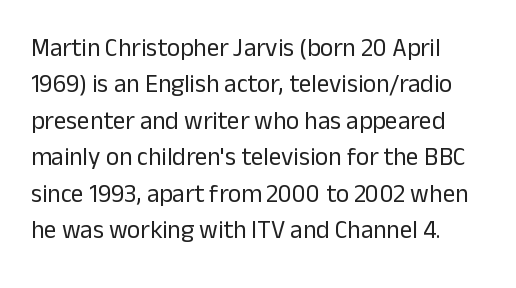
{"italic": "no", "bold": "no", "underline": "no", "line_spacing": "normal", "line_spacing_ratio": 1.46, "letter_spacing": "normal", "letter_spacing_em": 0.0, "glyph_px": 25}
